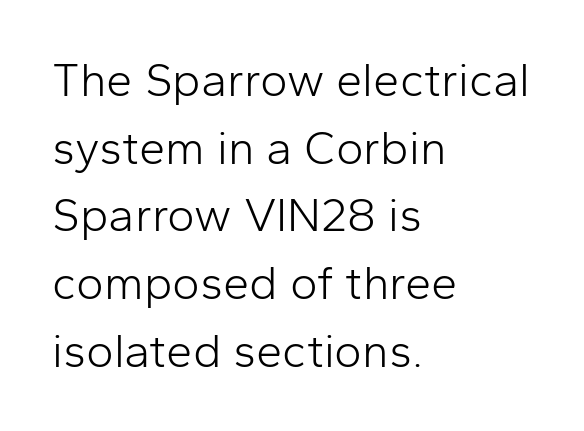
Q: Is the text bold? A: No.
Q: Is the text italic (slanted)? A: No, it is upright.
Q: Is the typeface a serif or a sans-serif typeface? A: Sans-serif.
Q: Is the text underlined? A: No.
Q: How is the paragraph aligned? A: Left-aligned.
Q: Is the spacing between letters normal or unusually wide? A: Normal.
Q: Is the spacing between lines tight, normal or loose? A: Normal.
Q: Width (condensed, normal, or wide)? A: Normal.
Q: Stroke contrast? A: Low.
Q: x-height? A: Medium.
Q: Monospaced? A: No.
